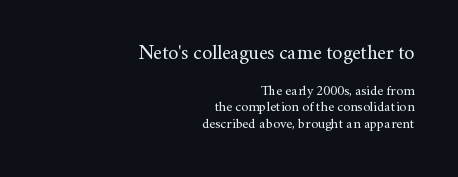
The glyphs are unaccompanied by any horizontal stroke below them. Line endings align vertically; line beginnings do not. No chunkiness to these letters — they're not bold. Type size steps down from the first block to the second. This is roman type, the default non-slanted kind.
